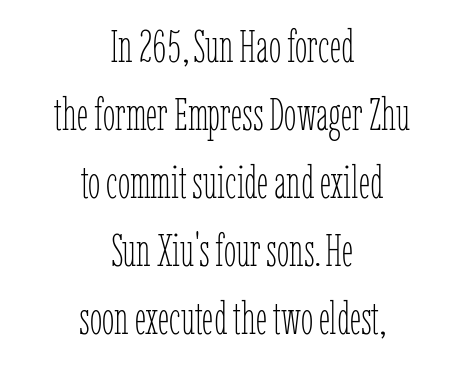
Letters rest on an invisible, unmarked baseline. Summary of vertical rhythm: regular, with standard interline spacing. Layout note: lines centered. These lines are rendered in a variable-pitch font.
